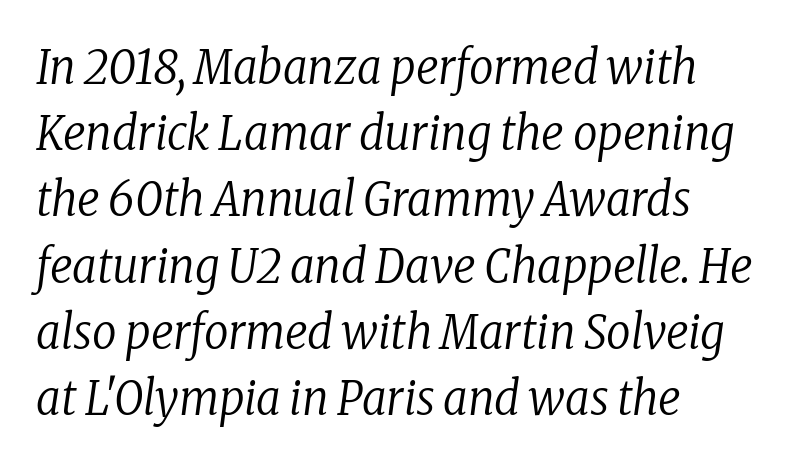
The image shows 48 px regular-weight, condensed serif type, italic (leaning right); set left-aligned, normal line spacing (1.38x), normal letter spacing, not underlined; low stroke contrast and a medium x-height.
